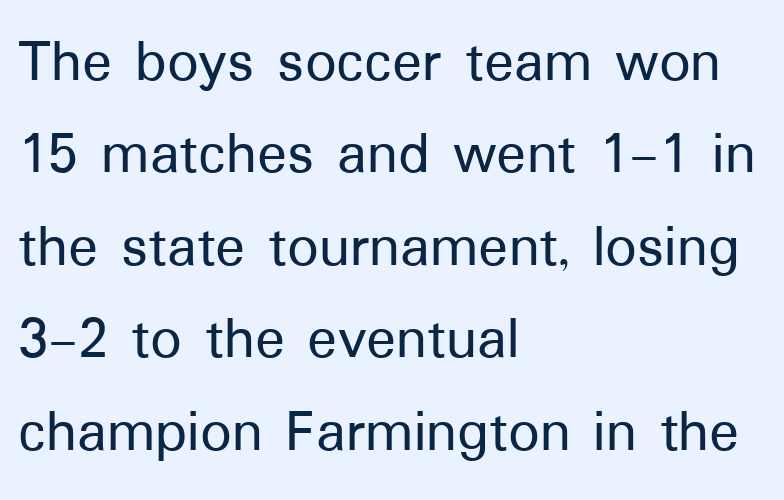
{"serif": "no", "italic": "no", "width": "normal", "stroke_contrast": "low", "x_height": "medium", "monospaced": "no", "underline": "no", "align": "left", "line_spacing": "normal", "line_spacing_ratio": 1.49, "letter_spacing": "normal", "letter_spacing_em": 0.0, "glyph_px": 62}
